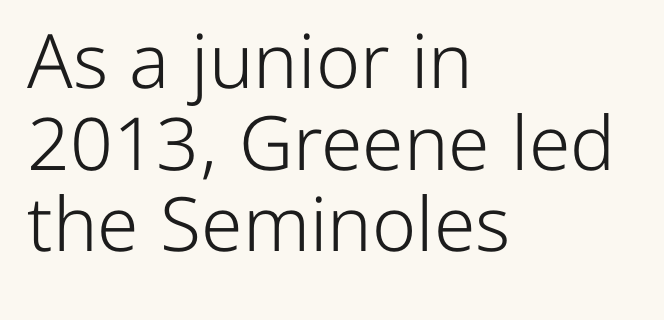
The image shows 75 px light sans-serif type, upright; set left-aligned, tight line spacing (1.09x), normal letter spacing, not underlined; low stroke contrast and a medium x-height.
